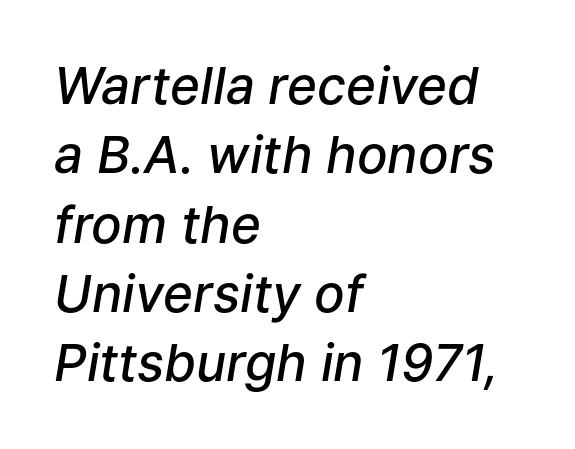
{"italic": "yes", "lean": "right", "slant_degrees": 9, "bold": "semi", "weight": "semibold", "width": "normal", "stroke_contrast": "low", "x_height": "medium", "monospaced": "no", "underline": "no", "align": "left", "line_spacing": "normal", "line_spacing_ratio": 1.36, "letter_spacing": "normal", "letter_spacing_em": 0.0, "glyph_px": 51}
